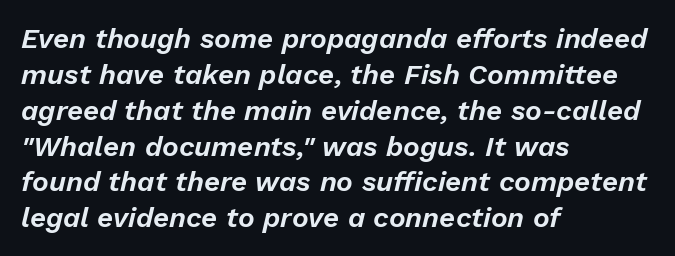
The typesetter chose a ragged-right arrangement here. In terms of letterspacing, this is plain default setting. Varying glyph widths throughout — classic text-font behaviour. Whoever set this chose a conventional vertical rhythm.
